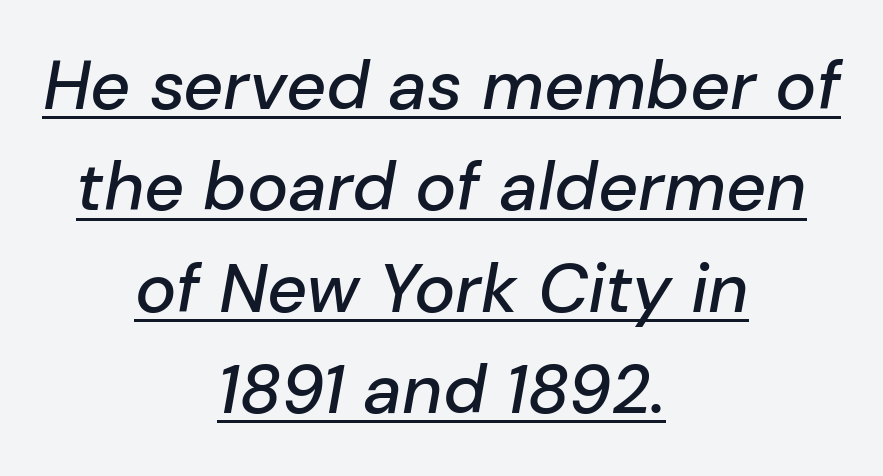
Q: Is the text italic (slanted)? A: Yes, it leans right by about 10 degrees.
Q: Is the text underlined? A: Yes.
Q: How is the paragraph aligned? A: Centered.
Q: Is the spacing between letters normal or unusually wide? A: Normal.
Q: Is the spacing between lines tight, normal or loose? A: Normal.
Q: Width (condensed, normal, or wide)? A: Normal.
Q: Stroke contrast? A: Low.
Q: x-height? A: Medium.
Q: Monospaced? A: No.
